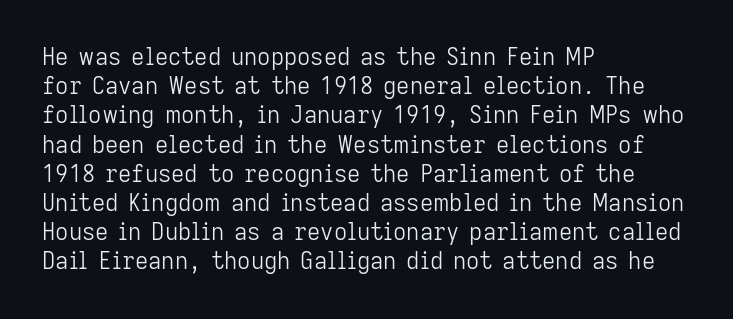
The image shows 23 px text type, upright; set left-aligned, normal line spacing (1.27x), normal letter spacing, not underlined.
